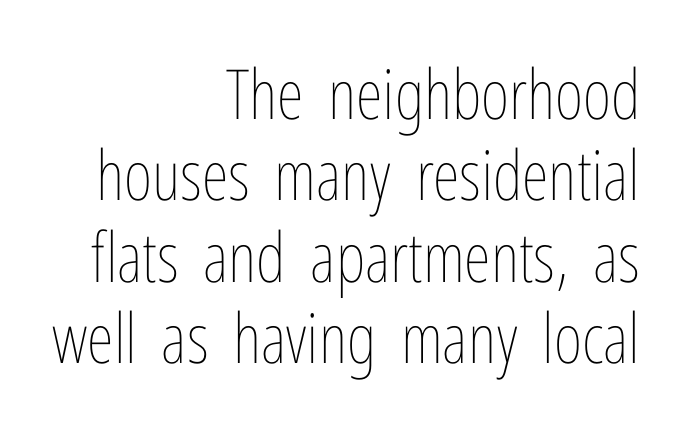
The image shows 69 px thin, condensed type, upright; set right-aligned, line spacing 1.18x, normal letter spacing, not underlined; low stroke contrast and a medium x-height.
